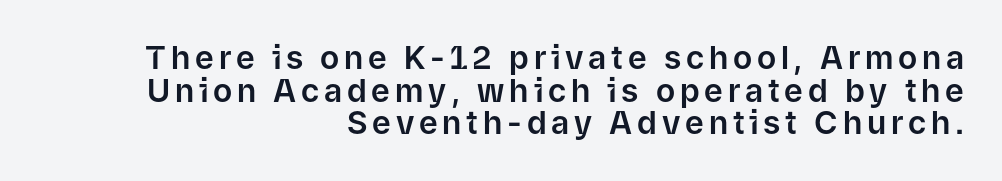
{"serif": "no", "italic": "no", "width": "normal", "stroke_contrast": "low", "x_height": "medium", "monospaced": "no", "underline": "no", "align": "right", "line_spacing": "tight", "line_spacing_ratio": 1.02, "glyph_px": 32}
